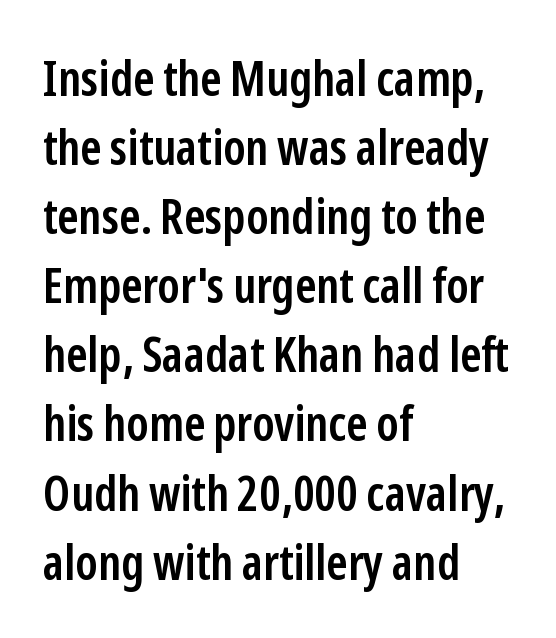
This sample is left-justified, so line endings fall wherever the words run out. A clean baseline with only descenders dipping below it. The vertical gap from one line to the next is medium. A typesetter would mark this as roman, not italic. Are there feet on the stems? There aren't — it's a sans.
